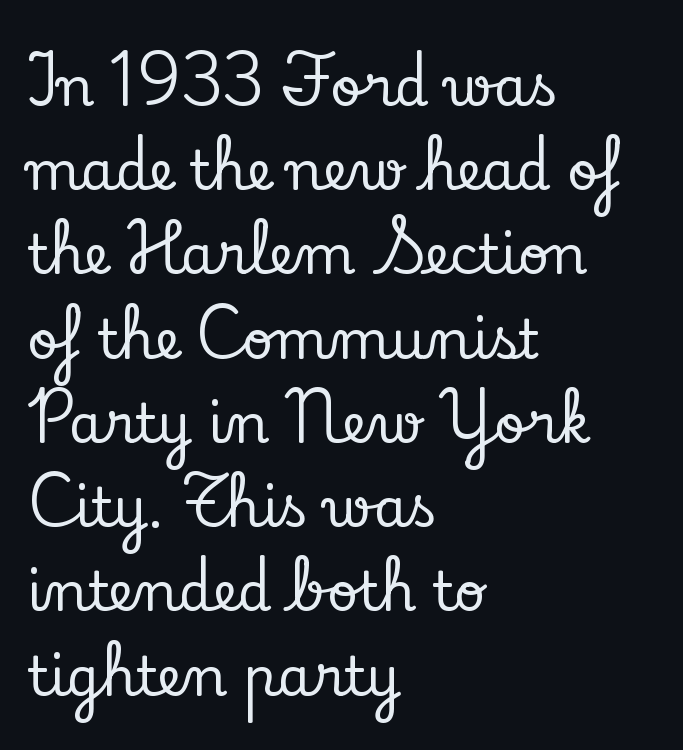
{"serif": "yes", "italic": "no", "width": "normal", "stroke_contrast": "low", "x_height": "small", "monospaced": "no", "underline": "no", "align": "left", "line_spacing": "normal", "line_spacing_ratio": 1.56, "letter_spacing": "normal", "letter_spacing_em": 0.0, "glyph_px": 54}
